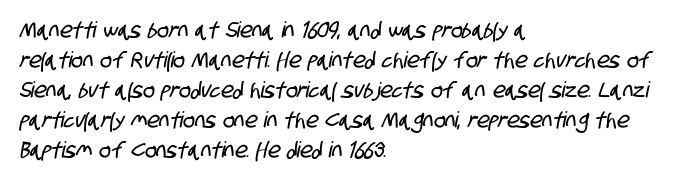
{"underline": "no", "align": "left", "line_spacing": "normal", "line_spacing_ratio": 1.36, "letter_spacing": "normal", "letter_spacing_em": 0.0, "glyph_px": 22}
